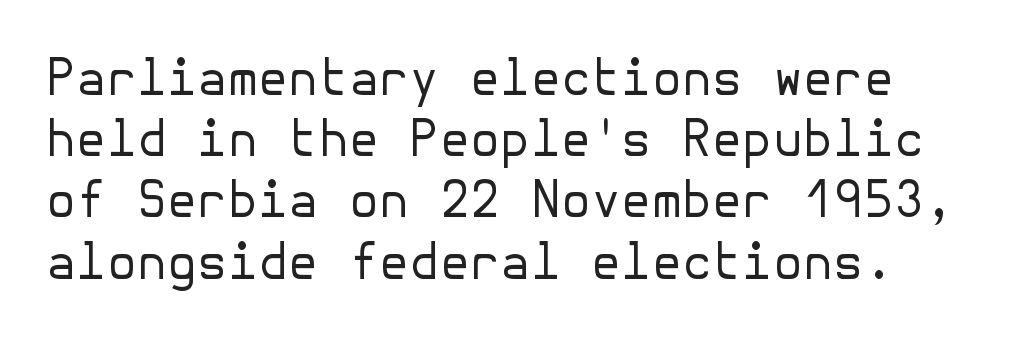
{"serif": "no", "italic": "no", "bold": "no", "weight": "regular", "width": "normal", "stroke_contrast": "low", "x_height": "medium", "underline": "no", "line_spacing": "normal", "line_spacing_ratio": 1.25, "letter_spacing": "normal", "letter_spacing_em": 0.0, "glyph_px": 49}
